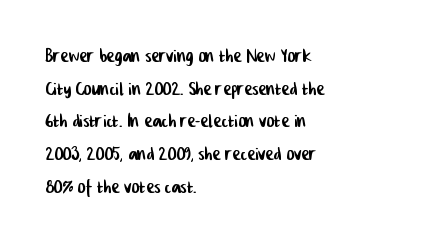
The text block is weighted toward the left margin, trailing off unevenly rightward. Tracking here is standard; glyphs follow each other at the usual distance. Vertically, the passage feels balanced, rows spaced as you'd expect. Type without underlining.
